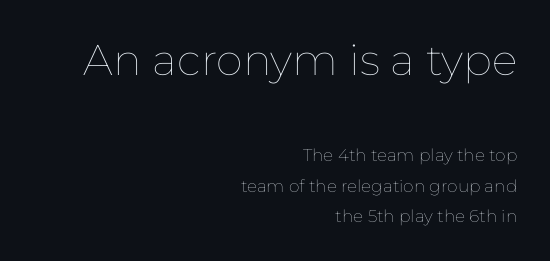
Q: Is the text bold? A: No.
Q: Is the text italic (slanted)? A: No, it is upright.
Q: Is the text underlined? A: No.
Q: How is the paragraph aligned? A: Right-aligned.
Q: Is the spacing between letters normal or unusually wide? A: Normal.
Q: Which block of text is set in a larger size, the first (top) or the second (bottom)? A: The first (top) one.
Q: Width (condensed, normal, or wide)? A: Normal.
Q: Stroke contrast? A: Low.
Q: x-height? A: Medium.
Q: Monospaced? A: No.
